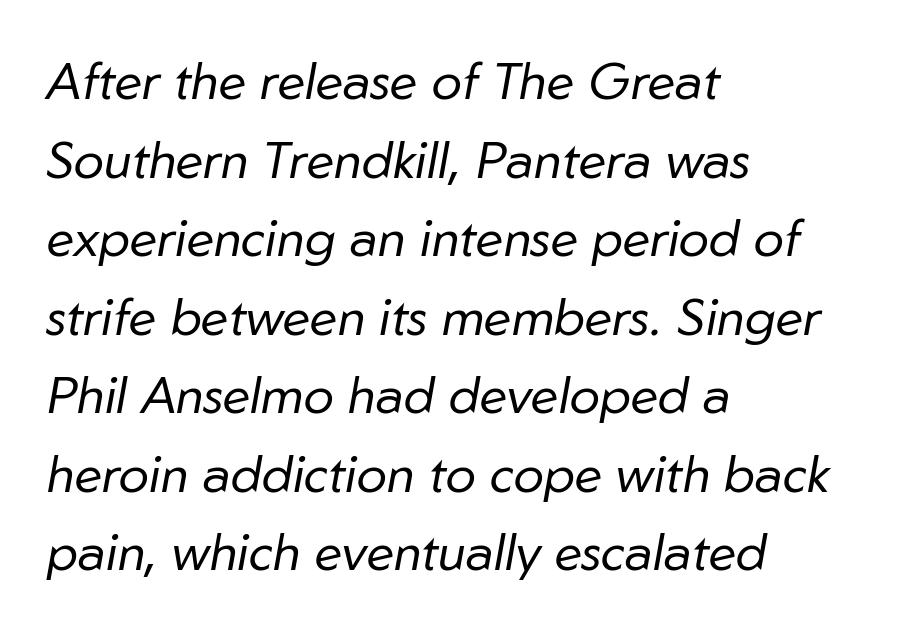
{"italic": "yes", "lean": "right", "slant_degrees": 10, "bold": "no", "weight": "regular", "width": "normal", "stroke_contrast": "low", "x_height": "medium", "monospaced": "no", "underline": "no", "align": "left", "line_spacing": "normal", "line_spacing_ratio": 1.54, "letter_spacing": "normal", "letter_spacing_em": 0.0, "glyph_px": 51}
